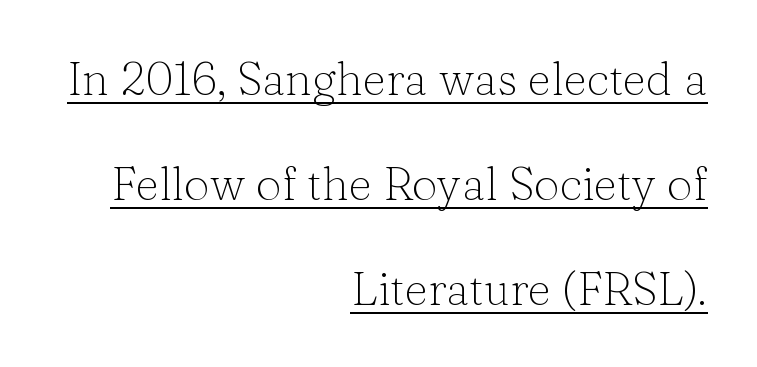
The image shows 46 px light serif type, upright; set right-aligned, loose line spacing (2.28x), normal letter spacing, underlined; low stroke contrast and a medium x-height.
